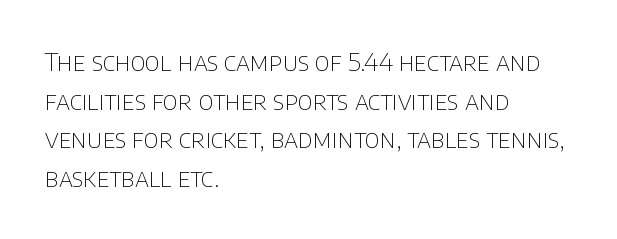
{"italic": "no", "bold": "no", "underline": "no", "align": "left", "line_spacing": "normal", "line_spacing_ratio": 1.55, "letter_spacing": "normal", "letter_spacing_em": 0.0, "glyph_px": 25}
